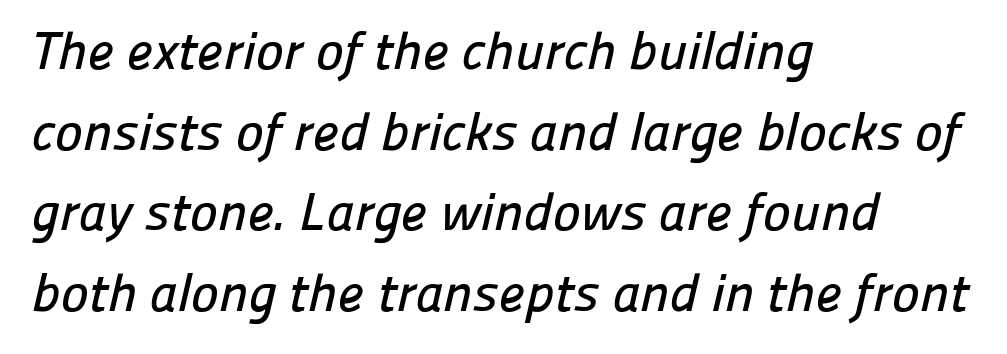
Q: Is the typeface a serif or a sans-serif typeface? A: Sans-serif.
Q: Is the text underlined? A: No.
Q: How is the paragraph aligned? A: Left-aligned.
Q: Is the spacing between letters normal or unusually wide? A: Normal.
Q: Is the spacing between lines tight, normal or loose? A: Normal.
Q: Width (condensed, normal, or wide)? A: Normal.
Q: Stroke contrast? A: Low.
Q: x-height? A: Medium.
Q: Monospaced? A: No.
